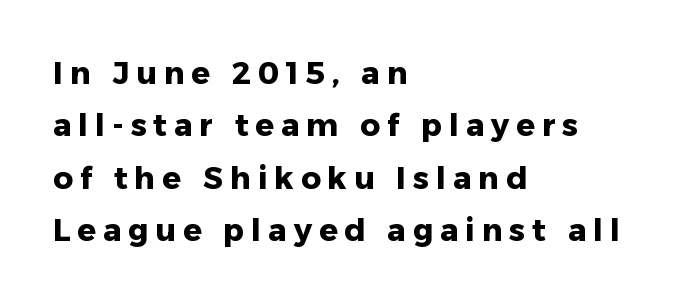
The image shows 31 px heavy sans-serif type, upright; set left-aligned, normal line spacing (1.69x), unusually wide letter spacing (+0.22 em), not underlined; low stroke contrast and a medium x-height.
